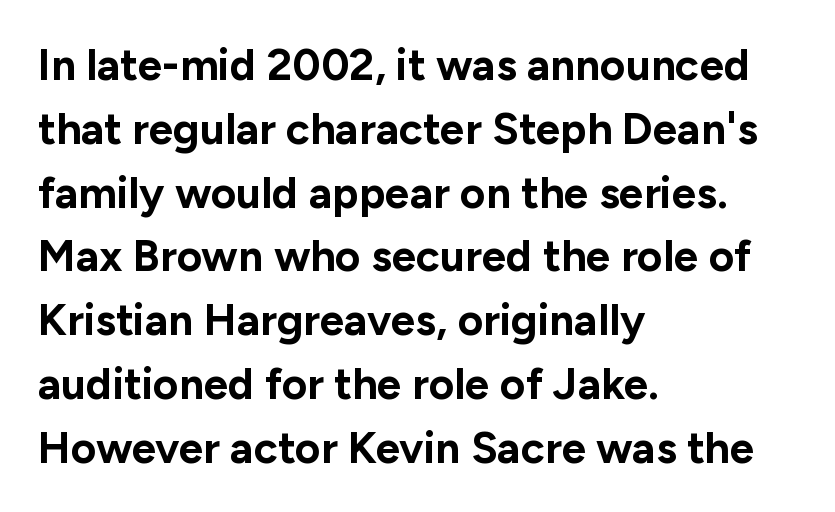
The image shows 44 px bold sans-serif type, upright; set left-aligned, normal line spacing (1.45x), normal letter spacing, not underlined; low stroke contrast and a medium x-height.
